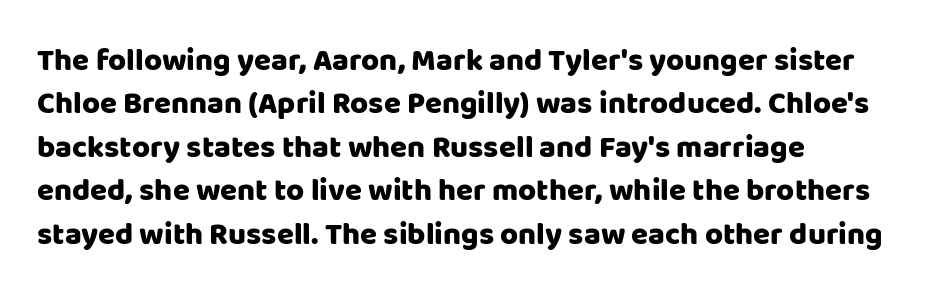
The image shows 31 px sans-serif type, upright; set left-aligned, normal line spacing (1.4x), normal letter spacing, not underlined; low stroke contrast and a large x-height.
